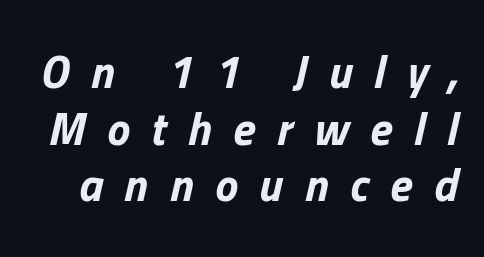
Nobody drew a line under any word here. This is heavy type, rendered in bold. The letters are slanted; this is an italic face. The face used here is rendered with a markedly widened letterfit.
